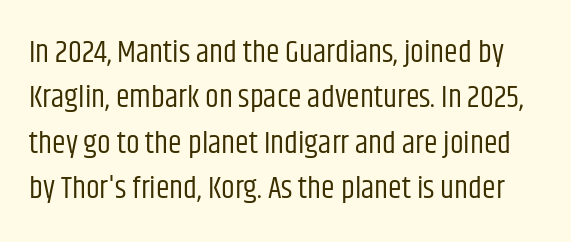
The image shows 31 px regular-weight, condensed sans-serif type, upright; set normal line spacing (1.46x), normal letter spacing, not underlined; low stroke contrast and a large x-height.
